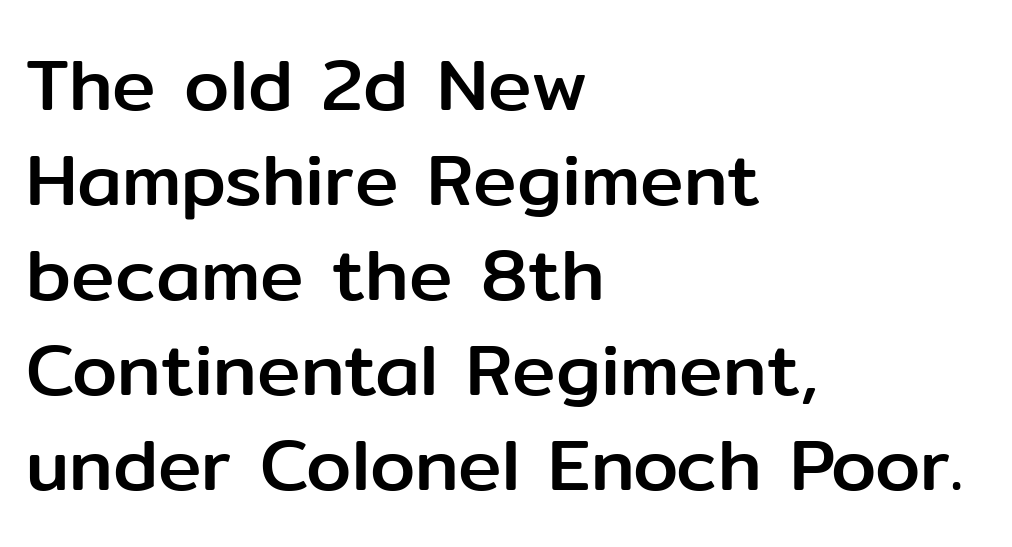
{"serif": "no", "italic": "no", "width": "normal", "stroke_contrast": "low", "x_height": "medium", "monospaced": "no", "underline": "no", "align": "left", "line_spacing": "normal", "line_spacing_ratio": 1.3, "letter_spacing": "normal", "letter_spacing_em": 0.0, "glyph_px": 73}
